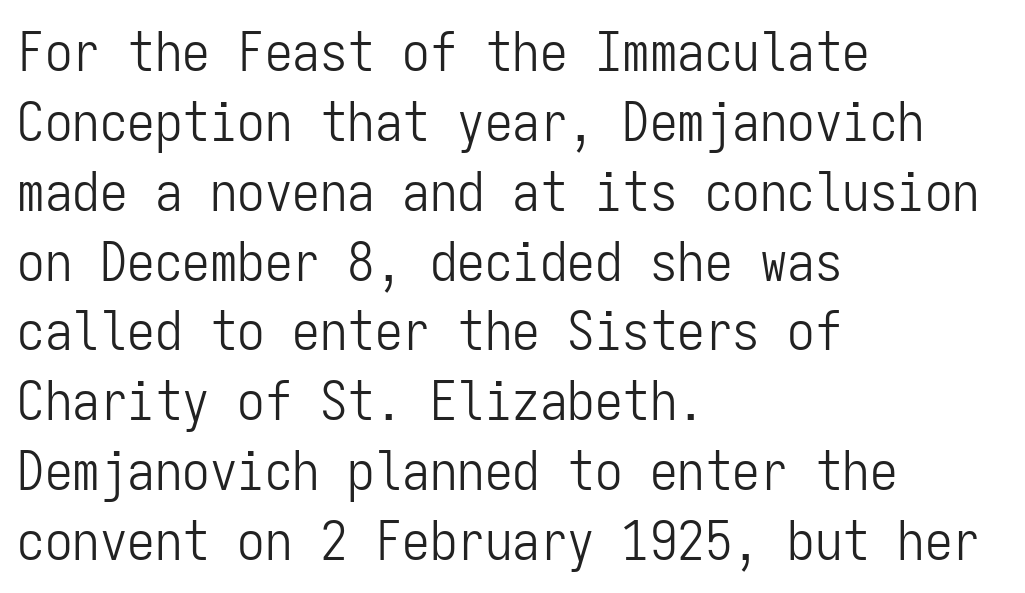
The image shows 55 px light, condensed sans-serif type, upright, monospaced; set left-aligned, normal line spacing (1.27x), normal letter spacing, not underlined; low stroke contrast and a medium x-height.
